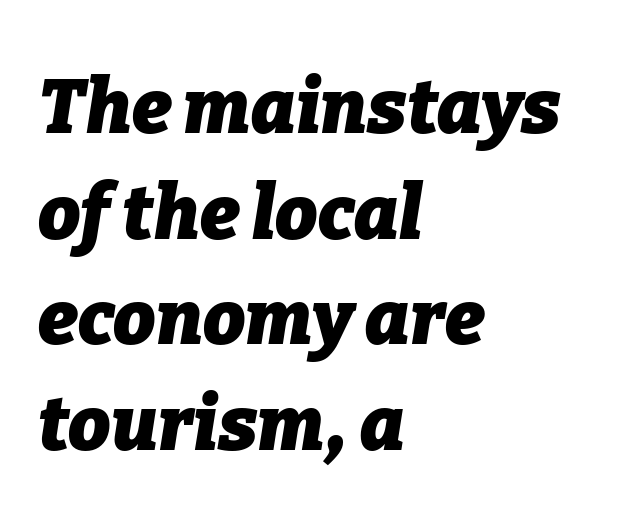
Q: Is the text bold? A: Yes.
Q: Is the text italic (slanted)? A: Yes, it leans right by about 9 degrees.
Q: Is the text underlined? A: No.
Q: How is the paragraph aligned? A: Left-aligned.
Q: Is the spacing between letters normal or unusually wide? A: Normal.
Q: Is the spacing between lines tight, normal or loose? A: Normal.
Q: Width (condensed, normal, or wide)? A: Normal.
Q: Stroke contrast? A: Low.
Q: x-height? A: Medium.
Q: Monospaced? A: No.
